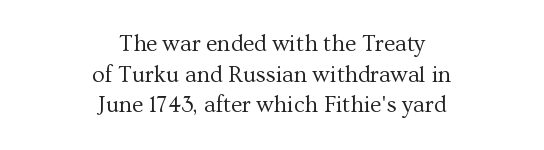
Interline gaps are of average width in this sample. Posture: upright roman. The glyphs are unaccompanied by any horizontal stroke below them. Teacher's note: observe the equal gaps on both sides — that is centered alignment. Stems here are at most as thick as an everyday book face.
